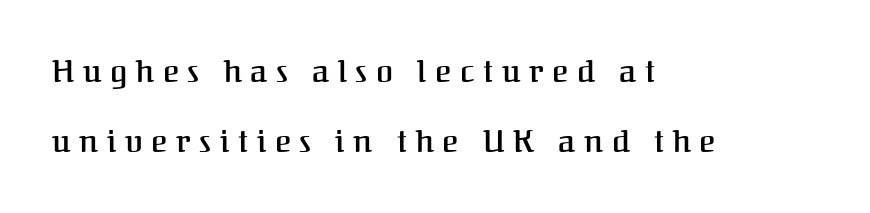
Caption: multi-line text, flush left, ragged right. When letters stand straight like this, we call the style roman or upright. I'd describe the lettering as semibold — firm but not a full bold. No word sits above an underline. The passage shown is typed in a proportional face where columns would drift.
